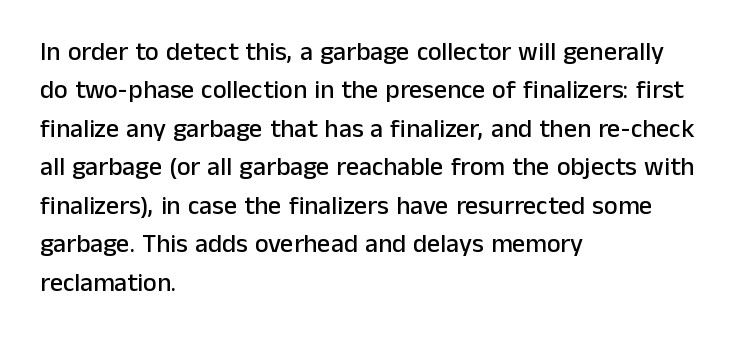
{"italic": "no", "underline": "no", "align": "left", "line_spacing": "normal", "line_spacing_ratio": 1.48, "letter_spacing": "normal", "letter_spacing_em": 0.0, "glyph_px": 26}
